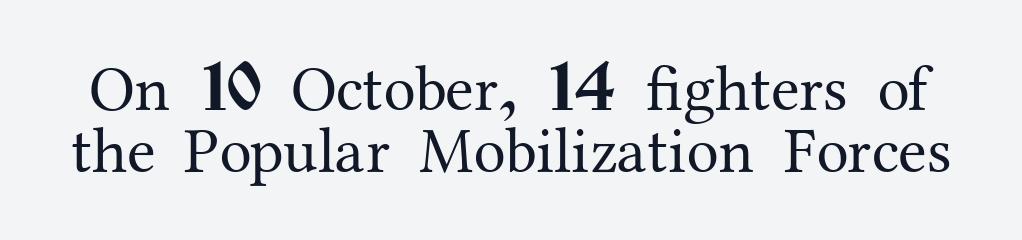
{"serif": "yes", "italic": "no", "bold": "no", "weight": "regular", "width": "normal", "stroke_contrast": "medium", "x_height": "medium", "monospaced": "no", "underline": "no", "line_spacing": "tight", "line_spacing_ratio": 0.96, "letter_spacing": "normal", "letter_spacing_em": 0.0, "glyph_px": 65}
